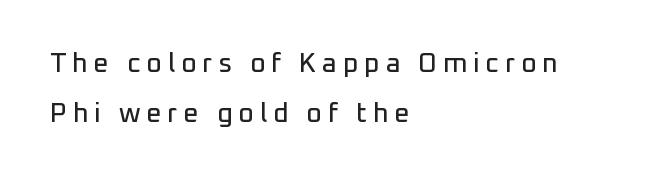
{"italic": "no", "underline": "no", "align": "left", "line_spacing_ratio": 1.86, "letter_spacing": "wide", "letter_spacing_em": 0.21, "glyph_px": 27}
